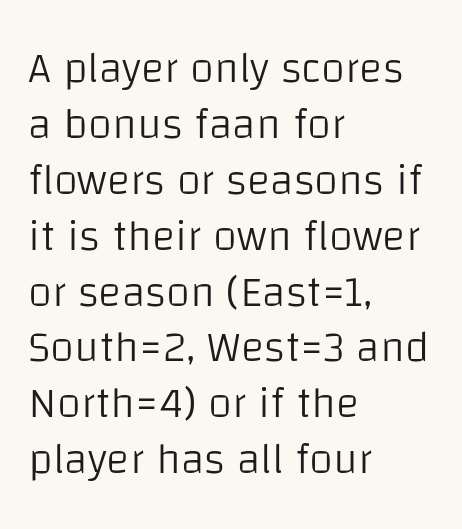
Heft: none added — not bold. A normal amount of white space separates one row of letters from the next. If you drew a ruler down the left edge, every line would touch it. The letterforms sit shoulder to shoulder at normal distance.
